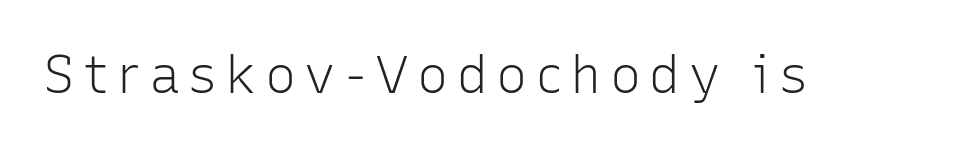
Q: Is the text bold? A: No.
Q: Is the text italic (slanted)? A: No, it is upright.
Q: Is the typeface a serif or a sans-serif typeface? A: Sans-serif.
Q: Is the text underlined? A: No.
Q: Width (condensed, normal, or wide)? A: Normal.
Q: Stroke contrast? A: Low.
Q: x-height? A: Medium.
Q: Monospaced? A: No.
